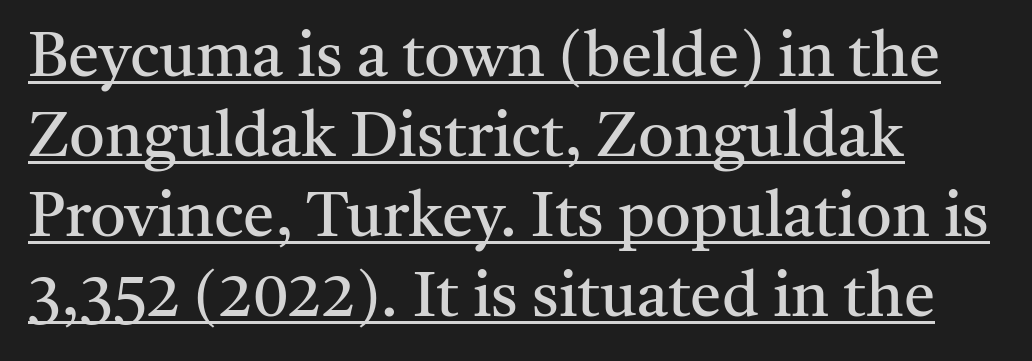
The image shows 63 px regular-weight serif type, upright; set left-aligned, normal line spacing (1.27x), normal letter spacing, underlined; medium stroke contrast and a medium x-height.
